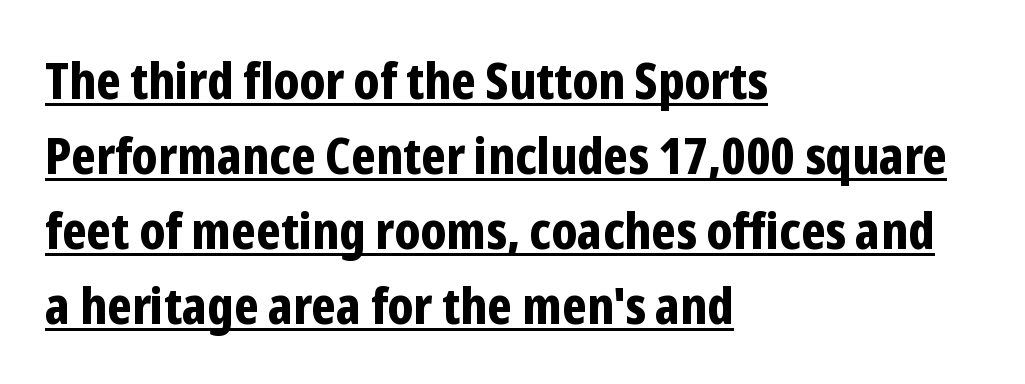
{"serif": "no", "italic": "no", "bold": "yes", "weight": "bold", "width": "condensed", "stroke_contrast": "low", "x_height": "medium", "monospaced": "no", "underline": "yes", "align": "left", "line_spacing": "normal", "line_spacing_ratio": 1.5, "letter_spacing": "normal", "letter_spacing_em": 0.0, "glyph_px": 50}
